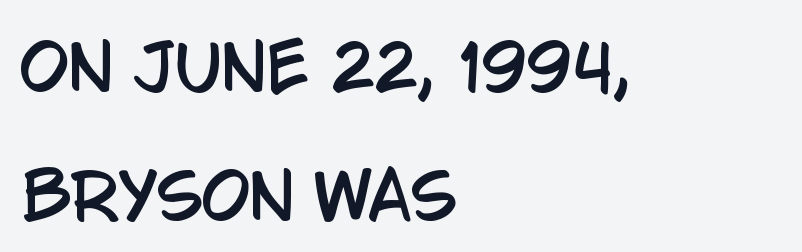
This sample trades compactness for vertical openness between lines. Underline: absent. Proportional: the letters do not fall into vertical columns. Posture: straight, roman, zero tilt.
